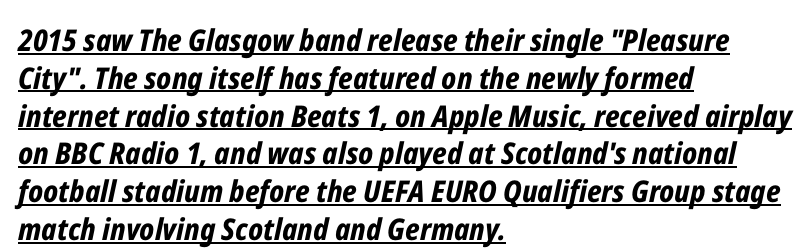
{"italic": "yes", "lean": "right", "slant_degrees": 12, "bold": "yes", "weight": "bold", "width": "condensed", "stroke_contrast": "low", "x_height": "medium", "monospaced": "no", "underline": "yes", "align": "left", "line_spacing": "normal", "line_spacing_ratio": 1.26, "letter_spacing": "normal", "letter_spacing_em": 0.0, "glyph_px": 30}
